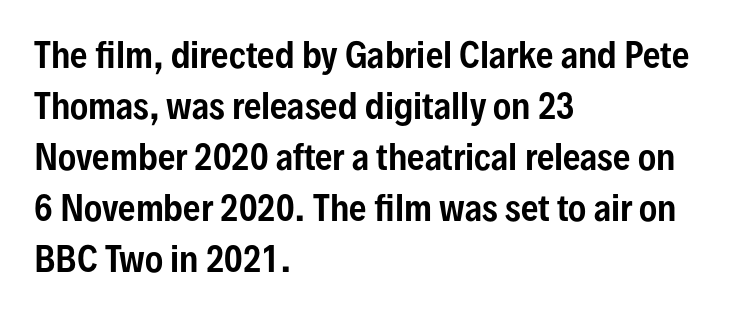
There is no visible air inserted between adjacent glyphs. Looks like regular typesetting: each glyph gets only the width it needs. Reading down the column, the eye jumps a familiar distance to each next line. The text block is weighted toward the left margin, trailing off unevenly rightward. The specimen omits any rule beneath the text block's lines. This is sans-serif lettering, the kind often seen on screens and signage.
